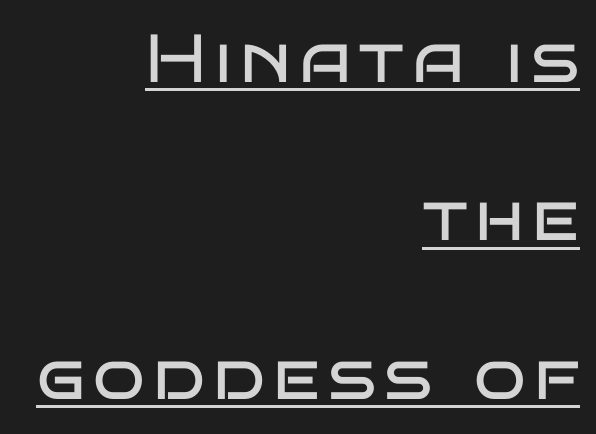
Q: Is the text bold? A: No.
Q: Is the text italic (slanted)? A: No, it is upright.
Q: Is the typeface a serif or a sans-serif typeface? A: Sans-serif.
Q: Is the text underlined? A: Yes.
Q: How is the paragraph aligned? A: Right-aligned.
Q: Is the spacing between lines tight, normal or loose? A: Loose.
Q: Width (condensed, normal, or wide)? A: Wide.
Q: Stroke contrast? A: Low.
Q: x-height? A: Large.
Q: Monospaced? A: No.
